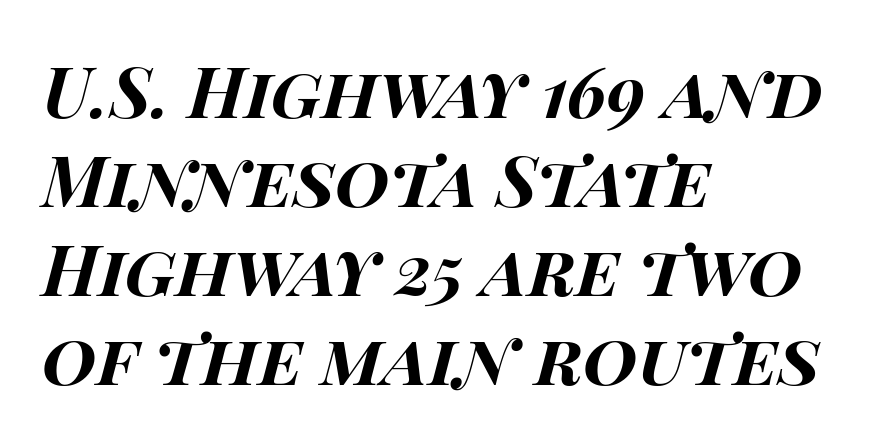
{"italic": "yes", "lean": "right", "slant_degrees": 14, "bold": "yes", "weight": "bold", "width": "wide", "stroke_contrast": "high", "x_height": "large", "monospaced": "no", "underline": "no", "align": "left", "line_spacing": "normal", "line_spacing_ratio": 1.27, "letter_spacing": "normal", "letter_spacing_em": 0.0, "glyph_px": 70}
